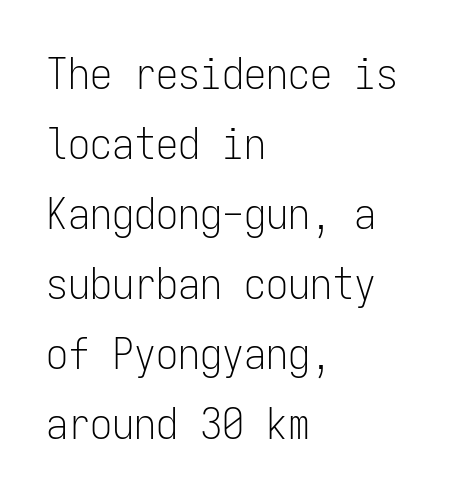
The image shows 44 px light, condensed sans-serif type, upright, monospaced; set left-aligned, normal line spacing (1.59x), normal letter spacing, not underlined; low stroke contrast and a medium x-height.
